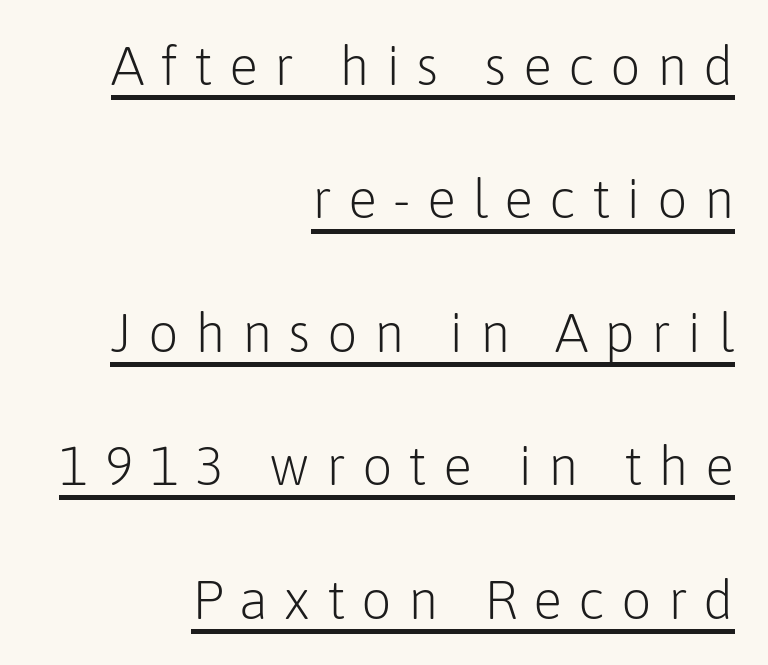
Q: Is the text bold? A: No.
Q: Is the text italic (slanted)? A: No, it is upright.
Q: Is the typeface a serif or a sans-serif typeface? A: Sans-serif.
Q: Is the text underlined? A: Yes.
Q: How is the paragraph aligned? A: Right-aligned.
Q: Is the spacing between letters normal or unusually wide? A: Unusually wide.
Q: Is the spacing between lines tight, normal or loose? A: Loose.
Q: Width (condensed, normal, or wide)? A: Normal.
Q: Stroke contrast? A: Low.
Q: x-height? A: Medium.
Q: Monospaced? A: No.
